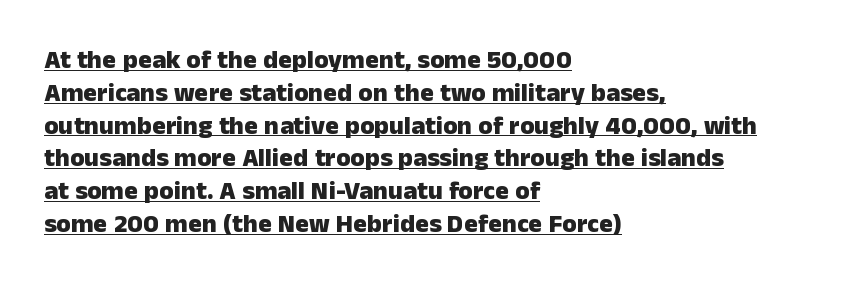
Q: Is the text bold? A: Yes.
Q: Is the text italic (slanted)? A: No, it is upright.
Q: Is the text underlined? A: Yes.
Q: How is the paragraph aligned? A: Left-aligned.
Q: Is the spacing between letters normal or unusually wide? A: Normal.
Q: Is the spacing between lines tight, normal or loose? A: Normal.
